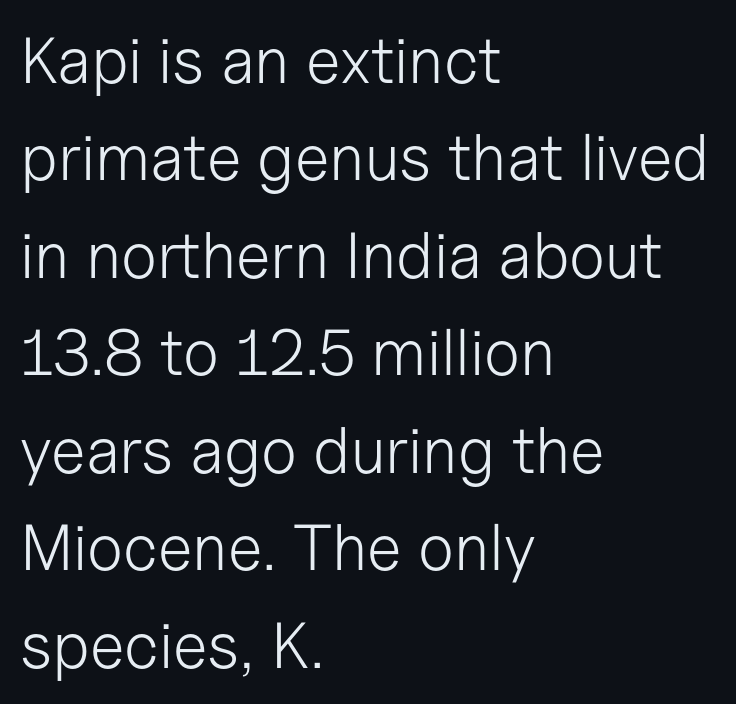
Q: Is the text bold? A: No.
Q: Is the text italic (slanted)? A: No, it is upright.
Q: Is the typeface a serif or a sans-serif typeface? A: Sans-serif.
Q: Is the text underlined? A: No.
Q: How is the paragraph aligned? A: Left-aligned.
Q: Is the spacing between letters normal or unusually wide? A: Normal.
Q: Is the spacing between lines tight, normal or loose? A: Normal.
Q: Width (condensed, normal, or wide)? A: Normal.
Q: Stroke contrast? A: Low.
Q: x-height? A: Medium.
Q: Monospaced? A: No.
